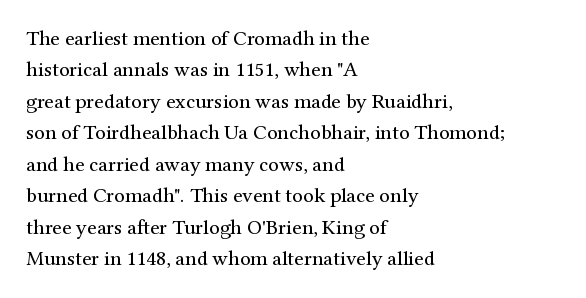
Q: Is the text bold? A: No.
Q: Is the text italic (slanted)? A: No, it is upright.
Q: Is the text underlined? A: No.
Q: How is the paragraph aligned? A: Left-aligned.
Q: Is the spacing between letters normal or unusually wide? A: Normal.
Q: Is the spacing between lines tight, normal or loose? A: Normal.
